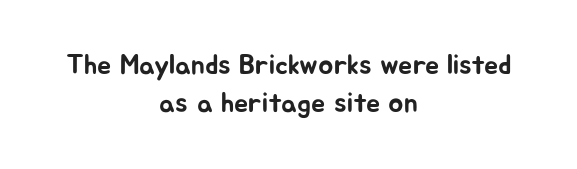
{"serif": "no", "italic": "no", "width": "normal", "stroke_contrast": "low", "x_height": "medium", "monospaced": "no", "underline": "no", "align": "center", "line_spacing": "normal", "line_spacing_ratio": 1.34, "letter_spacing": "normal", "letter_spacing_em": 0.0, "glyph_px": 28}
